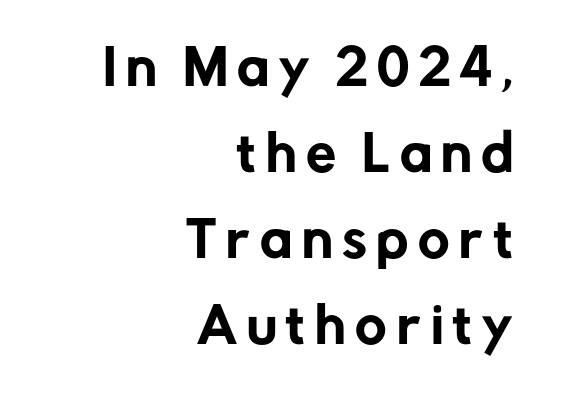
{"serif": "no", "italic": "no", "width": "normal", "stroke_contrast": "low", "x_height": "medium", "monospaced": "no", "underline": "no", "align": "right", "line_spacing_ratio": 1.79, "letter_spacing": "wide", "letter_spacing_em": 0.2, "glyph_px": 48}
